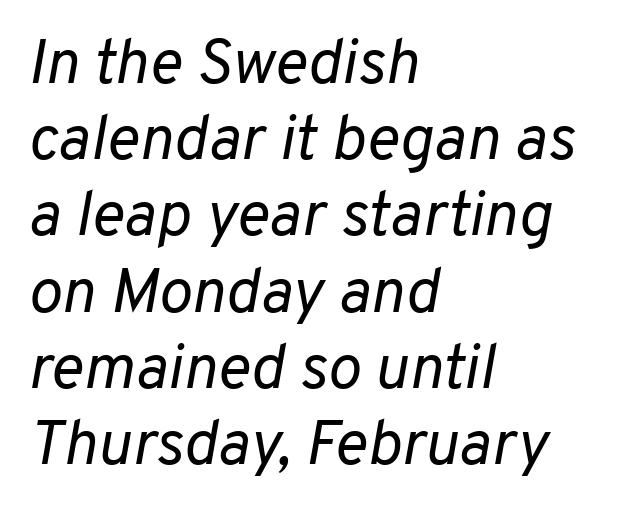
Horizontal alignment here is leftward, the default for most running prose. The baseline area is clear. The axis of the letterforms is tilted away from vertical. The passage shown has conventional tracking throughout. Looks like regular typesetting: each glyph gets only the width it needs.
